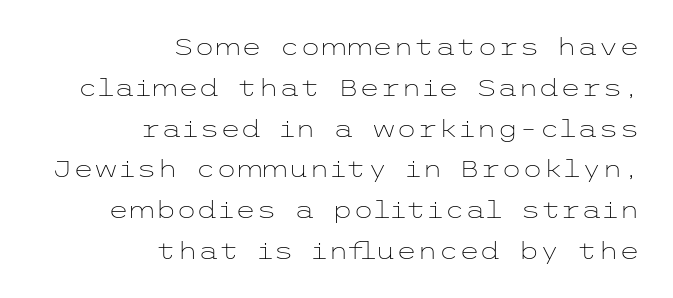
One glance says typical: line gaps are just what's usual. Stem width sits at or under what a default text font uses. Underline: absent. The rendering keeps characters at their native spacing. This sample is right-justified, so line beginnings fall wherever the words allow.
